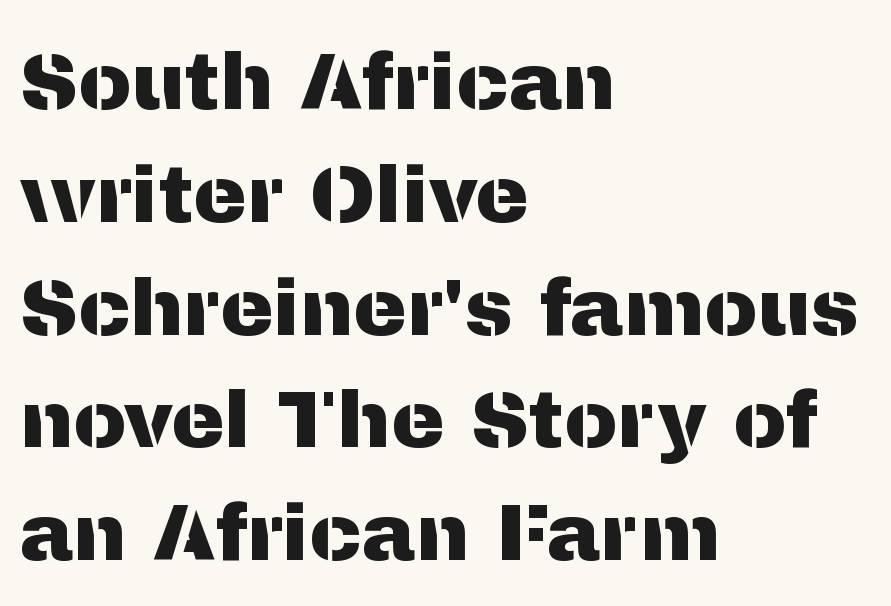
Baseline-to-baseline distance is the conventional proportion of letter height. The letters stand straight up with perfectly vertical stems. Check under the words: just untouched page. Here the glyphs are tracked normally, forming tight word shapes. Character widths vary here, with narrow letters taking less room than wide ones.
